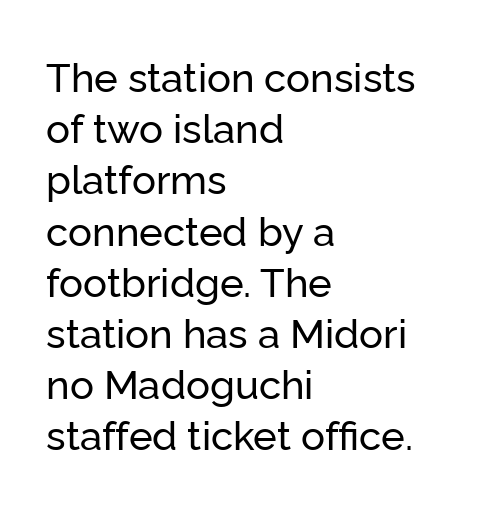
Q: Is the text italic (slanted)? A: No, it is upright.
Q: Is the typeface a serif or a sans-serif typeface? A: Sans-serif.
Q: Is the text underlined? A: No.
Q: How is the paragraph aligned? A: Left-aligned.
Q: Is the spacing between letters normal or unusually wide? A: Normal.
Q: Is the spacing between lines tight, normal or loose? A: Normal.
Q: Width (condensed, normal, or wide)? A: Normal.
Q: Stroke contrast? A: Low.
Q: x-height? A: Medium.
Q: Monospaced? A: No.
